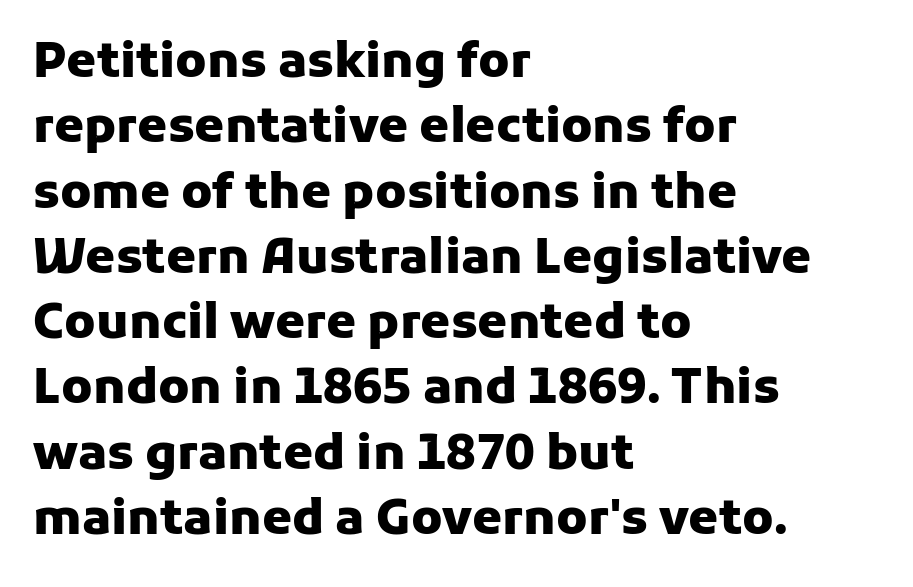
The horizontal fit of the characters is conventional and even. These words are printed bold, with thick strokes throughout. All the whitespace from short lines collects on the right. Look at the bottom of the vertical strokes: they stop flat, with no serifs. Each row of text sits above clean, open space. The lines sit at an ordinary, default distance from one another.
